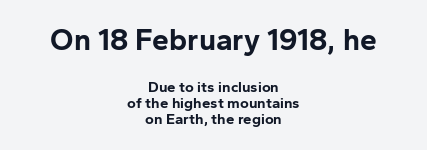
The image shows 30 px bold sans-serif type, upright; set centered, tight line spacing (1.06x), normal letter spacing, not underlined; the first (top) block is 2.0x larger; low stroke contrast and a medium x-height.
